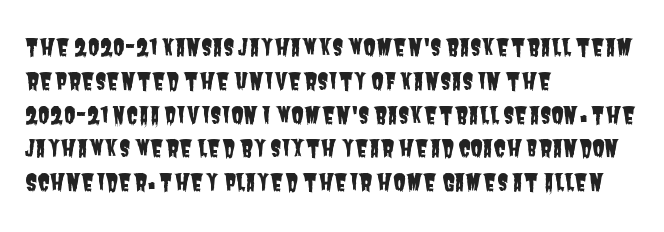
The image shows 23 px text type; set left-aligned, normal line spacing (1.47x), normal letter spacing, not underlined.
